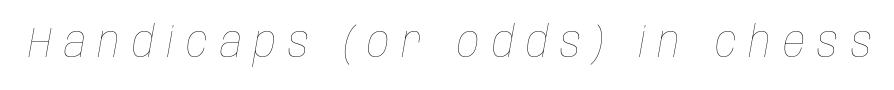
{"italic": "yes", "lean": "right", "slant_degrees": 10, "bold": "no", "weight": "thin", "width": "condensed", "stroke_contrast": "low", "x_height": "large", "monospaced": "no", "underline": "no", "letter_spacing": "wide", "letter_spacing_em": 0.28, "glyph_px": 44}
